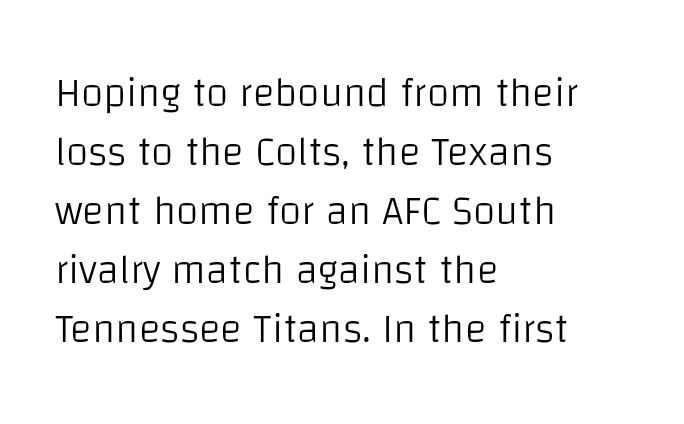
Unlike a traditional serif, this face leaves its strokes unadorned. Spacing verdict: proportional, widths tailored to each character. Lines of text with bare space underneath. Observe the ordinary spacing: letters are neighbours, not strangers. Baseline-to-baseline distance is the conventional proportion of letter height.
